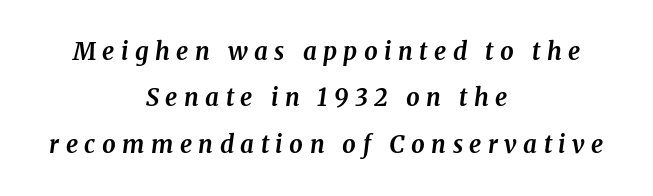
Q: Is the text bold? A: Yes.
Q: Is the text italic (slanted)? A: Yes, it leans right by about 8 degrees.
Q: Is the text underlined? A: No.
Q: How is the paragraph aligned? A: Centered.
Q: Is the spacing between letters normal or unusually wide? A: Unusually wide.
Q: Is the spacing between lines tight, normal or loose? A: Loose.
